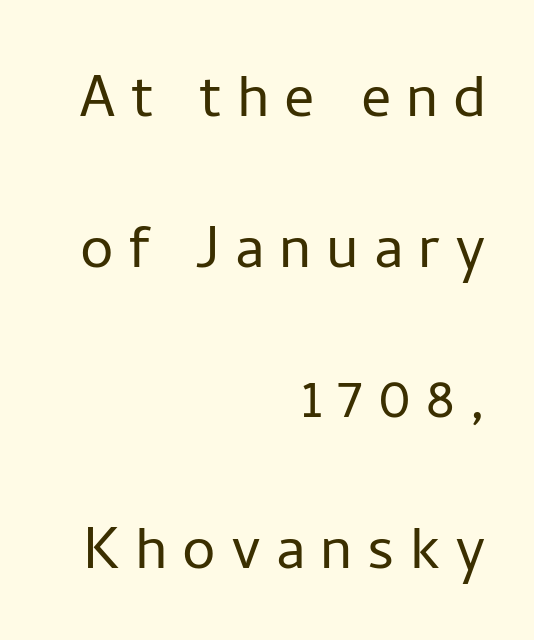
Looks like regular typesetting: each glyph gets only the width it needs. Upright lettering throughout. Does extra space separate the letters? Yes, quite a lot of it. Stems here are at most as thick as an everyday book face. Horizontal bands of white between lines are thick stripes. To sum up the face: it is a sans, with no serifs.
